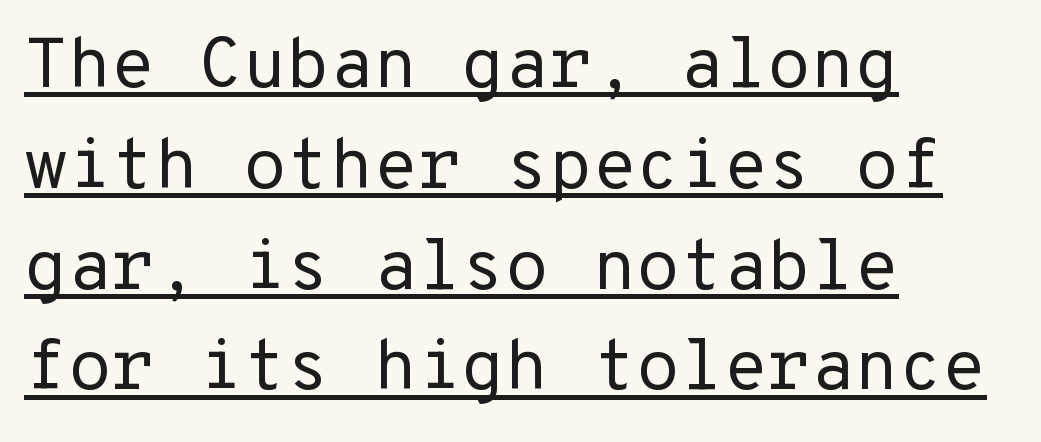
{"serif": "no", "italic": "no", "bold": "no", "weight": "regular", "width": "normal", "stroke_contrast": "low", "x_height": "medium", "underline": "yes", "align": "left", "line_spacing": "normal", "line_spacing_ratio": 1.42, "letter_spacing": "normal", "letter_spacing_em": 0.0, "glyph_px": 71}
